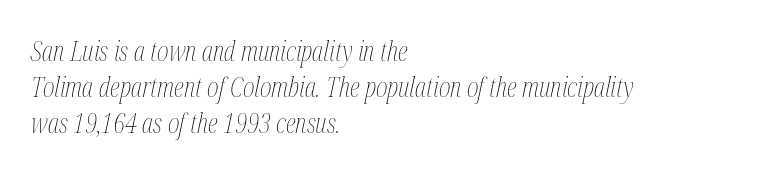
{"italic": "yes", "lean": "right", "slant_degrees": 12, "bold": "no", "weight": "thin", "width": "condensed", "stroke_contrast": "medium", "x_height": "medium", "monospaced": "no", "underline": "no", "align": "left", "line_spacing": "normal", "line_spacing_ratio": 1.29, "letter_spacing": "normal", "letter_spacing_em": 0.0, "glyph_px": 28}
